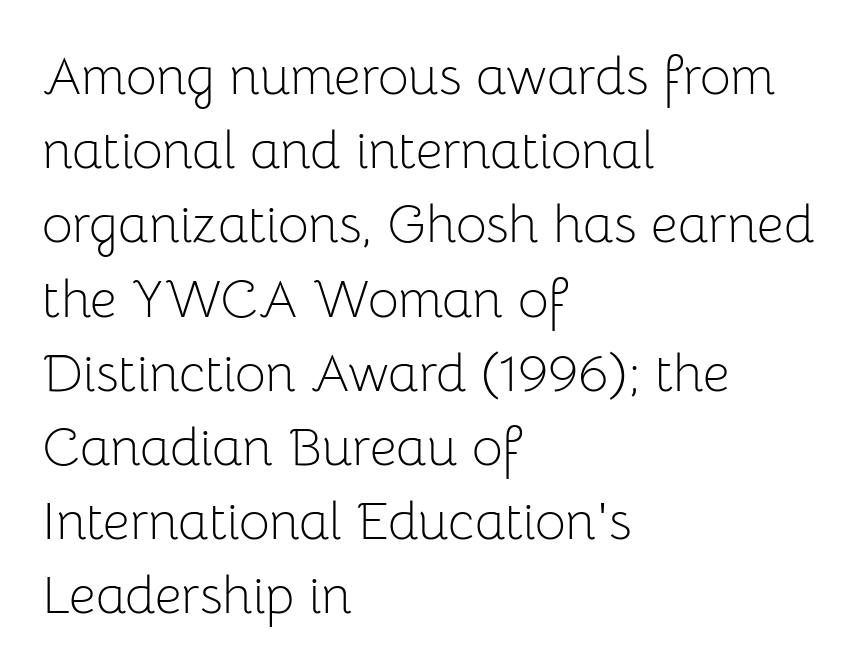
{"serif": "no", "italic": "no", "bold": "no", "weight": "light", "width": "normal", "stroke_contrast": "low", "x_height": "medium", "monospaced": "no", "underline": "no", "align": "left", "line_spacing": "normal", "line_spacing_ratio": 1.4, "letter_spacing": "normal", "letter_spacing_em": 0.0, "glyph_px": 53}
